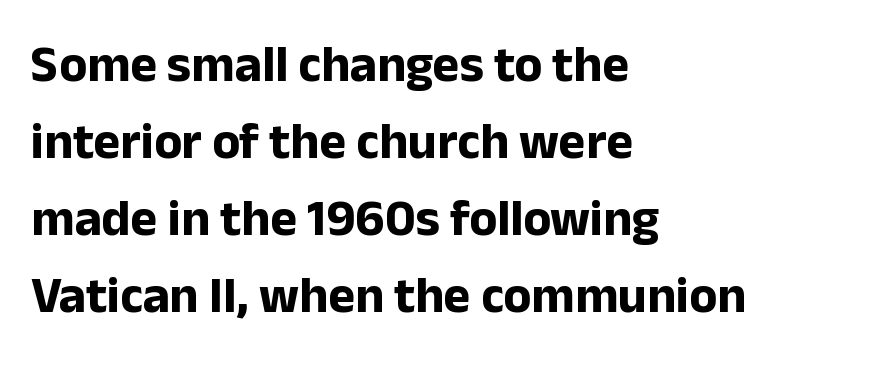
A normal amount of white space separates one row of letters from the next. Short and long lines alike share a common starting point at left. Does the weight exceed regular? Yes, all the way to bold. Is there any slant? The stems are plumb.
